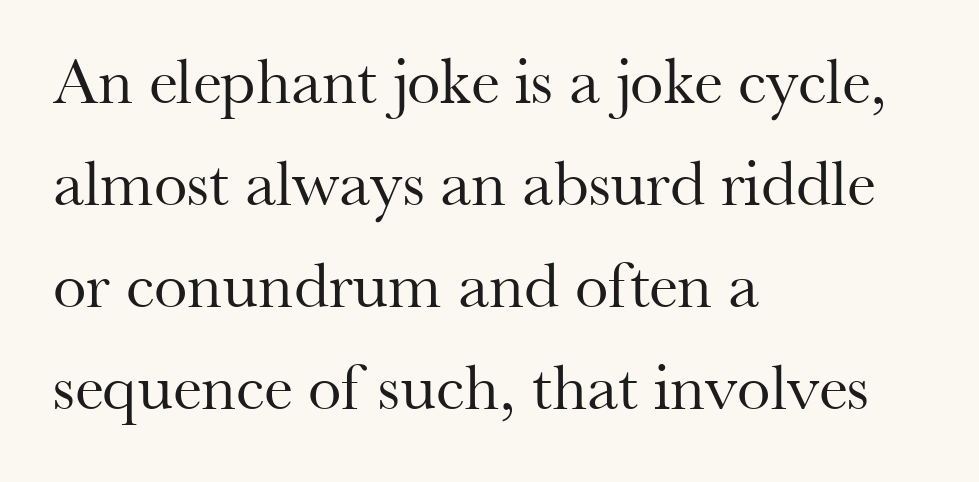
{"serif": "yes", "italic": "no", "bold": "no", "weight": "regular", "width": "normal", "stroke_contrast": "medium", "x_height": "small", "monospaced": "no", "underline": "no", "align": "left", "line_spacing": "normal", "line_spacing_ratio": 1.52, "letter_spacing": "normal", "letter_spacing_em": 0.0, "glyph_px": 67}
